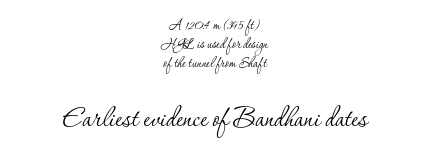
Q: Is the text bold? A: No.
Q: Is the text italic (slanted)? A: Yes.
Q: Is the typeface a serif or a sans-serif typeface? A: Serif.
Q: Is the text underlined? A: No.
Q: How is the paragraph aligned? A: Centered.
Q: Is the spacing between letters normal or unusually wide? A: Normal.
Q: Is the spacing between lines tight, normal or loose? A: Tight.
Q: Which block of text is set in a larger size, the first (top) or the second (bottom)? A: The second (bottom) one.
Q: Width (condensed, normal, or wide)? A: Normal.
Q: Stroke contrast? A: Low.
Q: x-height? A: Small.
Q: Monospaced? A: No.
